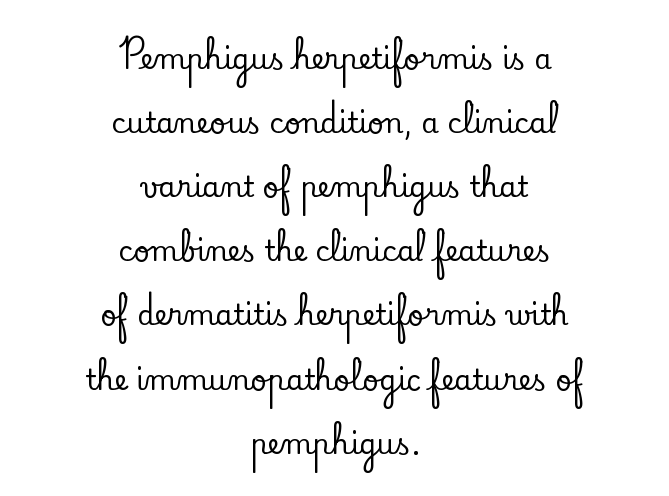
{"serif": "yes", "italic": "no", "width": "normal", "stroke_contrast": "low", "x_height": "small", "monospaced": "no", "underline": "no", "align": "center", "line_spacing": "loose", "line_spacing_ratio": 2.29, "letter_spacing": "normal", "letter_spacing_em": 0.0, "glyph_px": 28}
